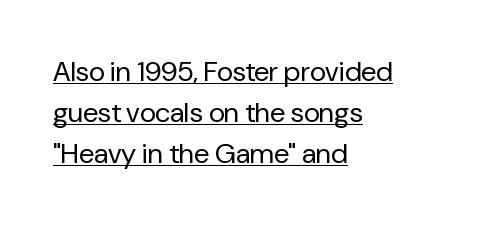
{"serif": "no", "italic": "no", "bold": "no", "weight": "regular", "width": "normal", "stroke_contrast": "low", "x_height": "medium", "monospaced": "no", "underline": "yes", "align": "left", "line_spacing": "normal", "line_spacing_ratio": 1.46, "letter_spacing": "normal", "letter_spacing_em": 0.0, "glyph_px": 28}
